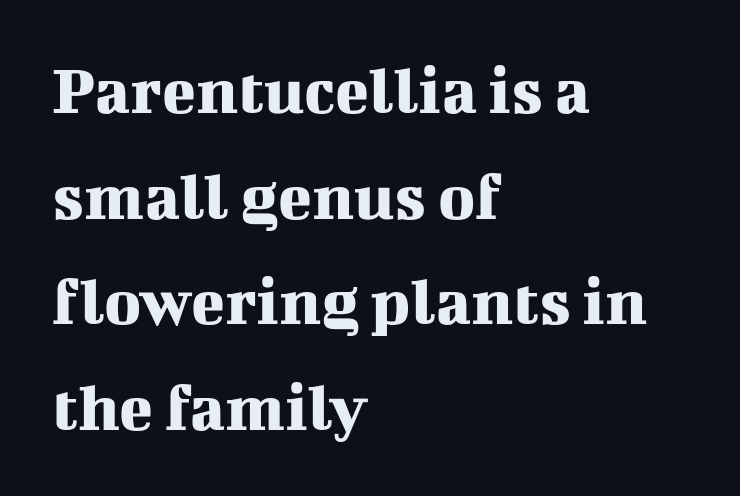
{"serif": "yes", "italic": "no", "width": "normal", "stroke_contrast": "medium", "x_height": "medium", "monospaced": "no", "underline": "no", "align": "left", "line_spacing": "normal", "line_spacing_ratio": 1.51, "letter_spacing": "normal", "letter_spacing_em": 0.0, "glyph_px": 70}
